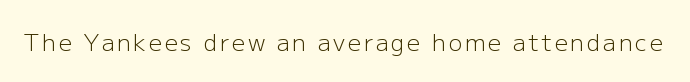
Q: Is the text bold? A: No.
Q: Is the text italic (slanted)? A: No, it is upright.
Q: Is the text underlined? A: No.
